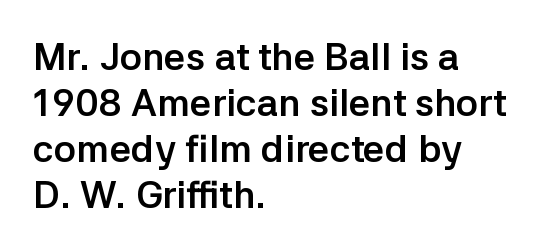
{"serif": "no", "italic": "no", "bold": "yes", "weight": "semibold", "width": "normal", "stroke_contrast": "low", "x_height": "medium", "monospaced": "no", "underline": "no", "align": "left", "line_spacing_ratio": 1.21, "letter_spacing": "normal", "letter_spacing_em": 0.0, "glyph_px": 38}
